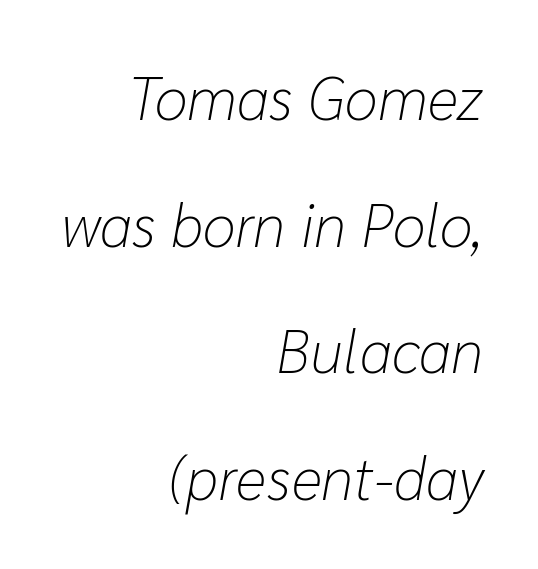
{"italic": "yes", "lean": "right", "slant_degrees": 10, "bold": "no", "weight": "light", "width": "normal", "stroke_contrast": "low", "x_height": "medium", "monospaced": "no", "underline": "no", "align": "right", "line_spacing": "loose", "line_spacing_ratio": 2.11, "letter_spacing": "normal", "letter_spacing_em": 0.0, "glyph_px": 60}
